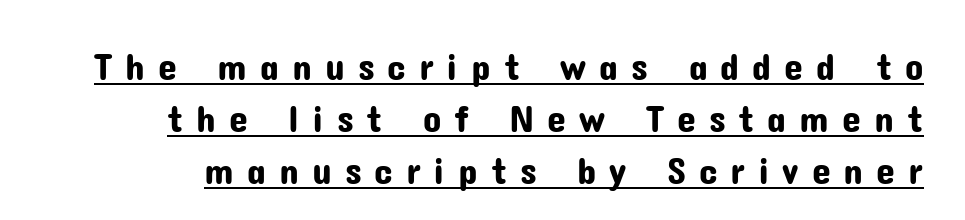
The image shows 38 px sans-serif type, upright; set normal line spacing (1.37x), unusually wide letter spacing (+0.34 em), underlined; low stroke contrast and a medium x-height.
